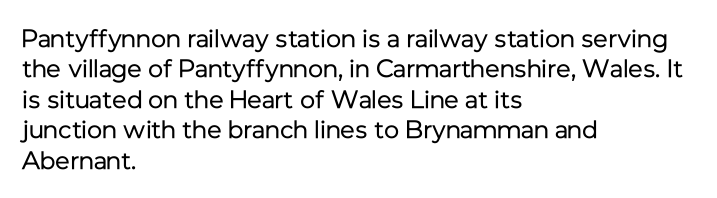
Q: Is the text bold? A: No.
Q: Is the text italic (slanted)? A: No, it is upright.
Q: Is the text underlined? A: No.
Q: How is the paragraph aligned? A: Left-aligned.
Q: Is the spacing between letters normal or unusually wide? A: Normal.
